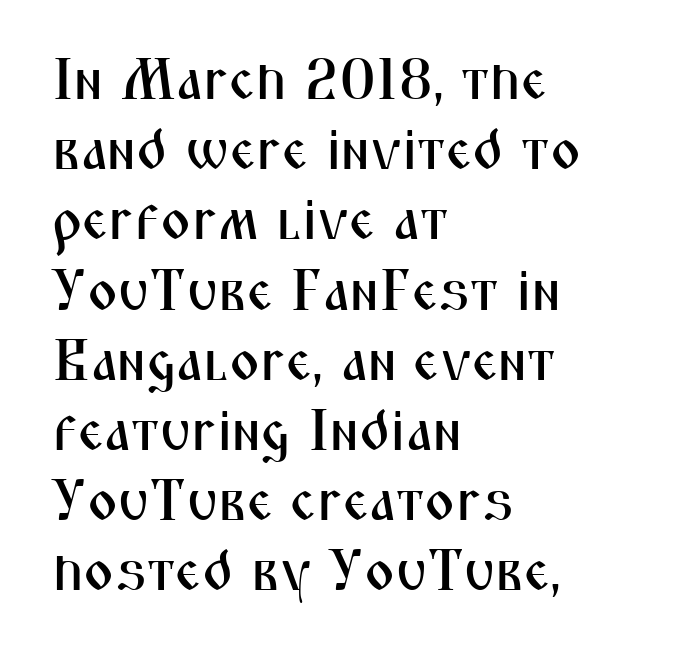
Q: Is the text italic (slanted)? A: No, it is upright.
Q: Is the typeface a serif or a sans-serif typeface? A: Sans-serif.
Q: Is the text underlined? A: No.
Q: How is the paragraph aligned? A: Left-aligned.
Q: Is the spacing between letters normal or unusually wide? A: Normal.
Q: Width (condensed, normal, or wide)? A: Condensed.
Q: Stroke contrast? A: Medium.
Q: x-height? A: Medium.
Q: Monospaced? A: No.
